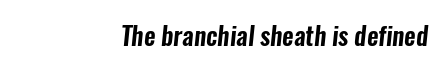
The image shows 25 px text type; set right-aligned, normal letter spacing, not underlined.
